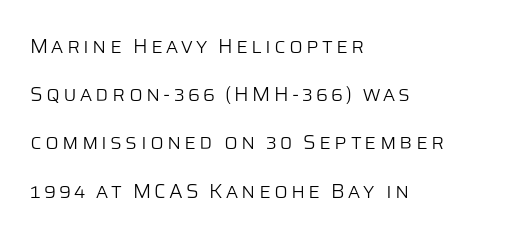
{"italic": "no", "bold": "no", "underline": "no", "align": "left", "line_spacing": "loose", "line_spacing_ratio": 2.41, "glyph_px": 20}
